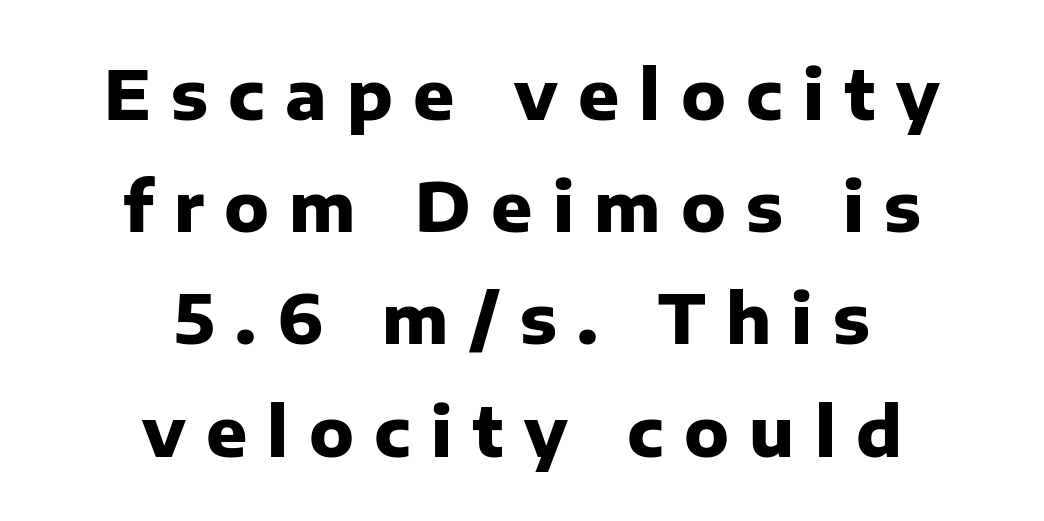
The image shows 68 px heavy sans-serif type, upright; set centered, normal line spacing (1.65x), unusually wide letter spacing (+0.3 em), not underlined; low stroke contrast and a medium x-height.
